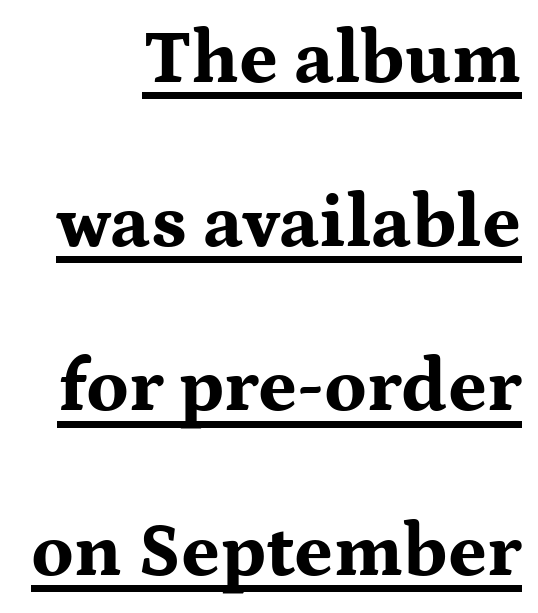
Q: Is the text bold? A: Yes.
Q: Is the text italic (slanted)? A: No, it is upright.
Q: Is the typeface a serif or a sans-serif typeface? A: Serif.
Q: Is the text underlined? A: Yes.
Q: How is the paragraph aligned? A: Right-aligned.
Q: Is the spacing between letters normal or unusually wide? A: Normal.
Q: Is the spacing between lines tight, normal or loose? A: Loose.
Q: Width (condensed, normal, or wide)? A: Wide.
Q: Stroke contrast? A: Medium.
Q: x-height? A: Medium.
Q: Monospaced? A: No.
